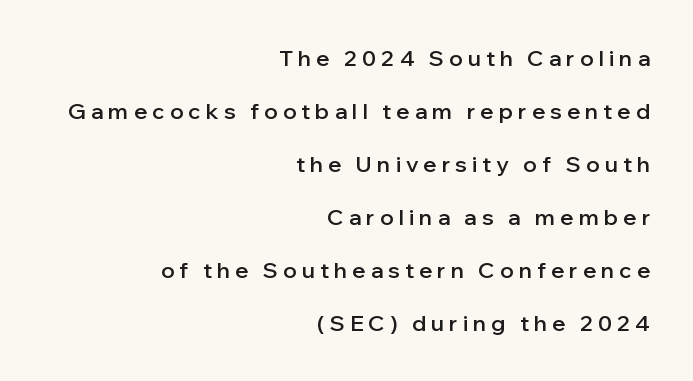
The image shows 22 px text type, upright; set right-aligned, loose line spacing (2.41x), unusually wide letter spacing (+0.23 em), not underlined.
